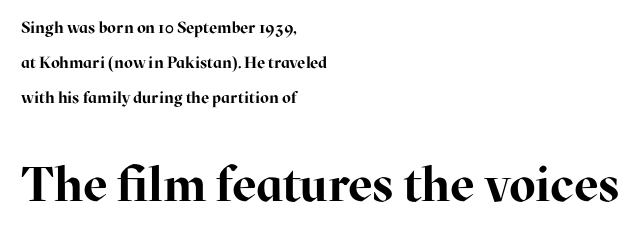
Q: Is the text bold? A: Yes.
Q: Is the text italic (slanted)? A: No, it is upright.
Q: Is the typeface a serif or a sans-serif typeface? A: Serif.
Q: Is the text underlined? A: No.
Q: How is the paragraph aligned? A: Left-aligned.
Q: Is the spacing between letters normal or unusually wide? A: Normal.
Q: Is the spacing between lines tight, normal or loose? A: Loose.
Q: Which block of text is set in a larger size, the first (top) or the second (bottom)? A: The second (bottom) one.
Q: Width (condensed, normal, or wide)? A: Normal.
Q: Stroke contrast? A: High.
Q: x-height? A: Medium.
Q: Monospaced? A: No.
